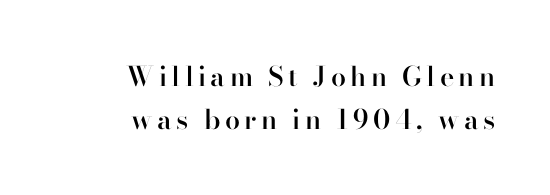
A fair bit of extra ink — the face is semibold, not bold. Summary of vertical rhythm: regular, with standard interline spacing. The lettering holds an erect, upright posture throughout. Quick note: underline off. Typeset ragged left — the right edge is the straight one.
